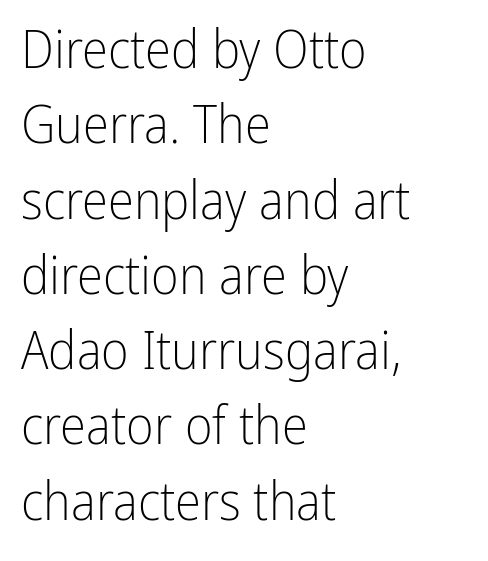
Posture: straight, roman, zero tilt. This sample keeps an unexceptional amount of space between lines. The horizontal fit of the characters is conventional and even. What kind of face is this? One without serifs — a sans. Is this a fixed-width face? No — the glyphs have proportional, varying widths.
